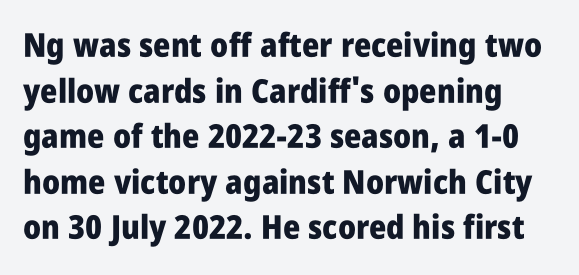
Q: Is the text bold? A: Yes.
Q: Is the text italic (slanted)? A: No, it is upright.
Q: Is the typeface a serif or a sans-serif typeface? A: Sans-serif.
Q: Is the text underlined? A: No.
Q: How is the paragraph aligned? A: Left-aligned.
Q: Is the spacing between letters normal or unusually wide? A: Normal.
Q: Is the spacing between lines tight, normal or loose? A: Normal.
Q: Width (condensed, normal, or wide)? A: Condensed.
Q: Stroke contrast? A: Low.
Q: x-height? A: Large.
Q: Monospaced? A: No.
